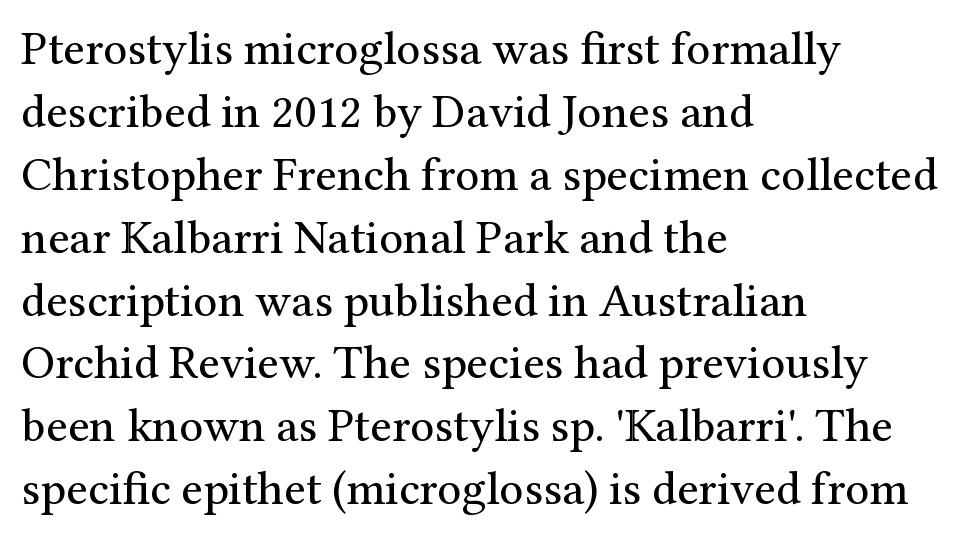
The image shows 48 px regular-weight serif type, upright; set left-aligned, normal line spacing (1.31x), normal letter spacing, not underlined; medium stroke contrast and a medium x-height.
